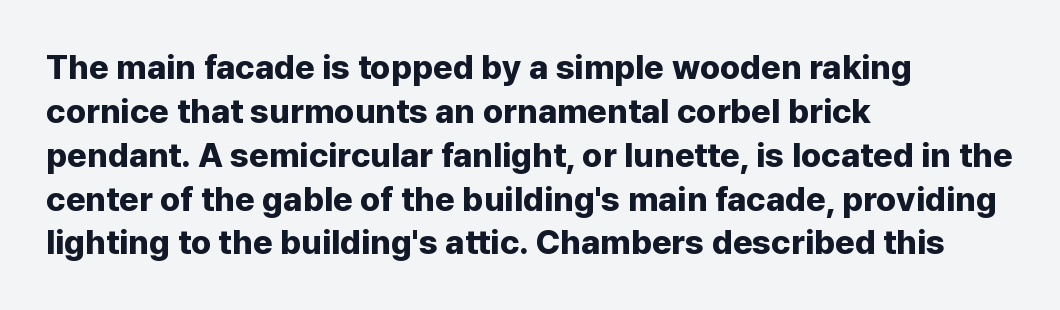
The lettering holds an erect, upright posture throughout. Typesetter's note: full bold, strokes at maximum text heaviness. A student would call this left alignment; a typographer would say flush left, rag right. Do the characters align in a grid? No, the font is proportional. Students, observe: this is what conventionally led text looks like.
